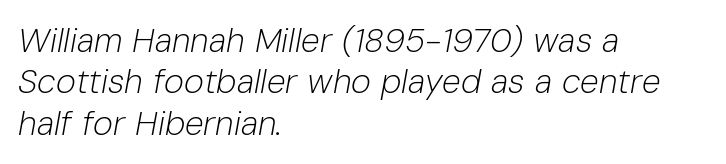
The image shows 34 px light type, italic (leaning right); set left-aligned, line spacing 1.22x, normal letter spacing, not underlined; low stroke contrast and a medium x-height.
